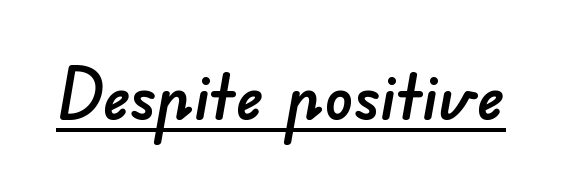
The image shows 70 px sans-serif type; set normal letter spacing, underlined; low stroke contrast and a small x-height.
